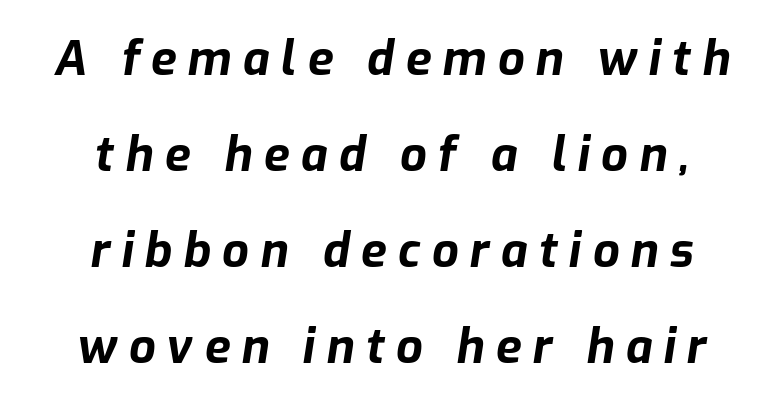
Looks like regular typesetting: each glyph gets only the width it needs. In terms of leading, this rendering errs on the spacious side. How are the letters spaced? Widely, with obvious added tracking. This rendering features lettering with no underline. Teacher's note: observe the equal gaps on both sides — that is centered alignment. A full-strength bold gives these letters their thick strokes.
